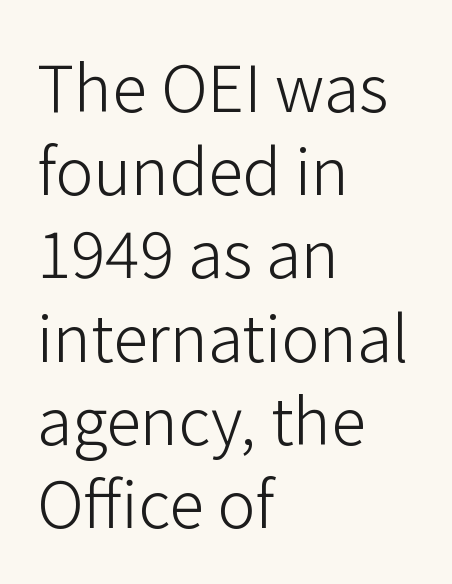
The image shows 64 px light sans-serif type, upright; set left-aligned, normal line spacing (1.3x), normal letter spacing, not underlined; low stroke contrast and a medium x-height.
